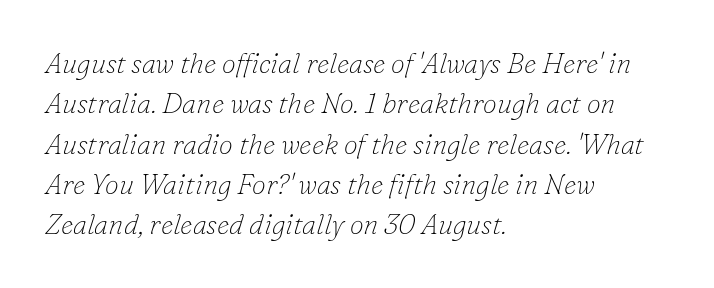
Q: Is the text bold? A: No.
Q: Is the text italic (slanted)? A: Yes, it leans right by about 16 degrees.
Q: Is the typeface a serif or a sans-serif typeface? A: Serif.
Q: Is the text underlined? A: No.
Q: How is the paragraph aligned? A: Left-aligned.
Q: Is the spacing between letters normal or unusually wide? A: Normal.
Q: Is the spacing between lines tight, normal or loose? A: Normal.
Q: Width (condensed, normal, or wide)? A: Normal.
Q: Stroke contrast? A: Low.
Q: x-height? A: Small.
Q: Monospaced? A: No.
